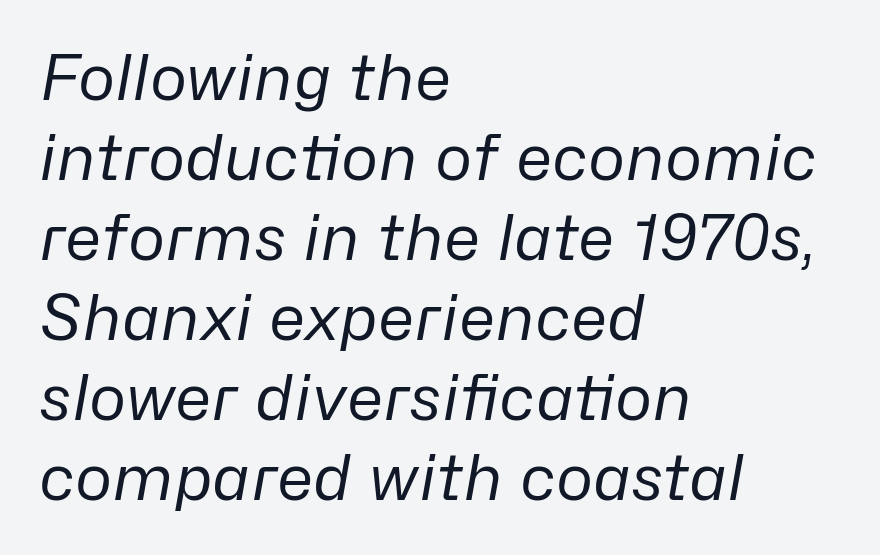
The image shows 63 px regular-weight type, italic (leaning right); set left-aligned, normal line spacing (1.27x), normal letter spacing, not underlined; low stroke contrast and a medium x-height.
